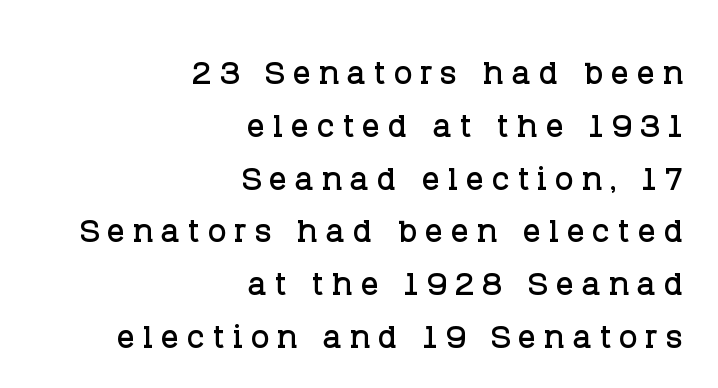
Q: Is the text italic (slanted)? A: No, it is upright.
Q: Is the typeface a serif or a sans-serif typeface? A: Serif.
Q: Is the text underlined? A: No.
Q: How is the paragraph aligned? A: Right-aligned.
Q: Width (condensed, normal, or wide)? A: Normal.
Q: Stroke contrast? A: Low.
Q: x-height? A: Large.
Q: Monospaced? A: No.
